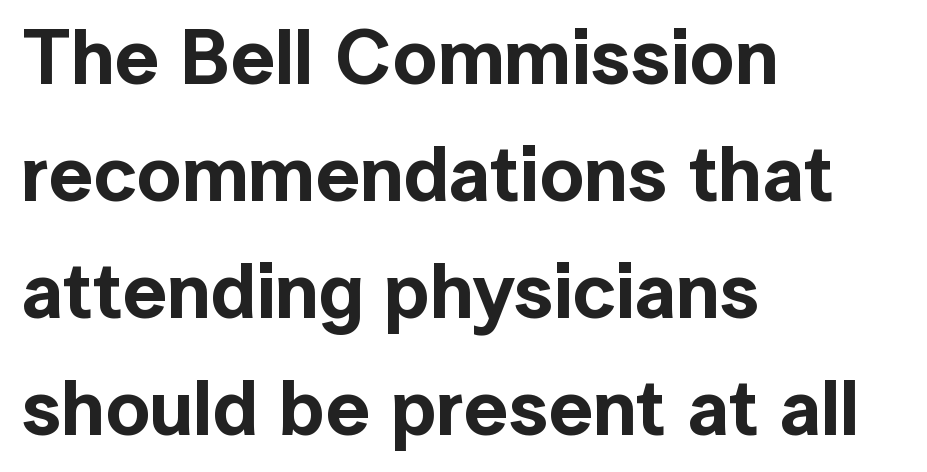
Looks like regular typesetting: each glyph gets only the width it needs. Any mark beneath the type? The region is blank. Does the type have serifs? No, each stem ends abruptly. A typesetter would call this leading conventional body-copy spacing. The line texture is even and compact thanks to regular tracking.
